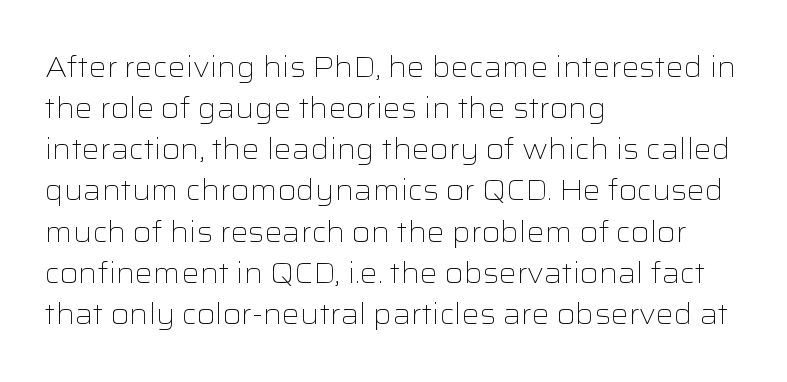
The image shows 28 px light, wide sans-serif type, upright; set left-aligned, normal line spacing (1.47x), normal letter spacing, not underlined; low stroke contrast and a medium x-height.
